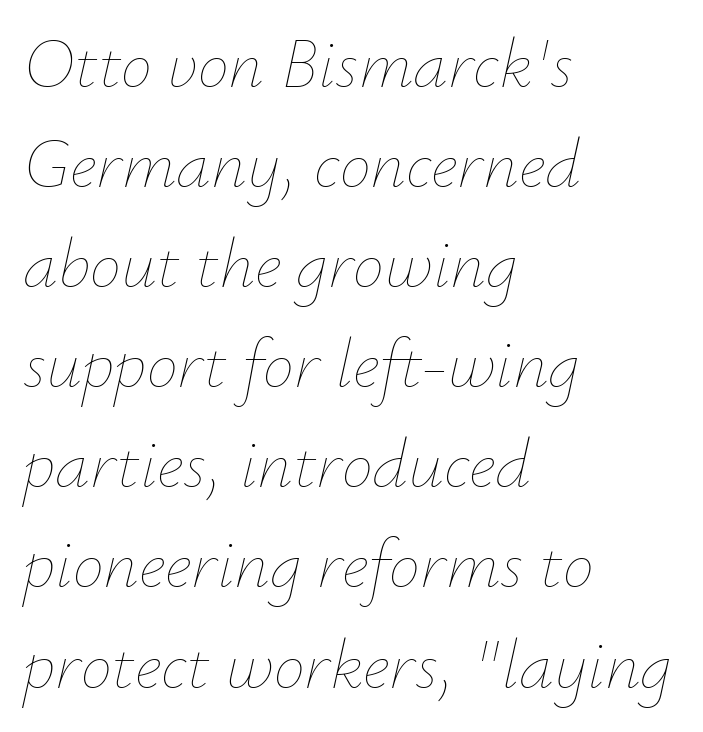
Character widths vary here, with narrow letters taking less room than wide ones. Compared with typical body copy, the letter spacing here is the same. You can tell it's italic because the verticals aren't actually vertical. Which margin do the lines hug? The left one — the right edge is uneven. Stems and bowls with no extra thickness — not bold. Beneath every word, the page is bare.
